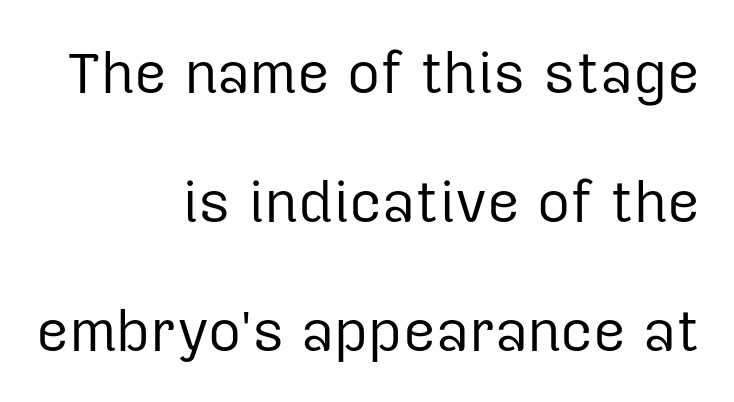
The passage shown is typed in a proportional face where columns would drift. Look at the tracking — it's just the regular setting, nothing added. Bare-footed words on every line. This rendering employs a face without finishing strokes, i.e., a sans-serif. Line ends are locked; line starts wander. The face looks like a standard text weight, possibly lighter.
